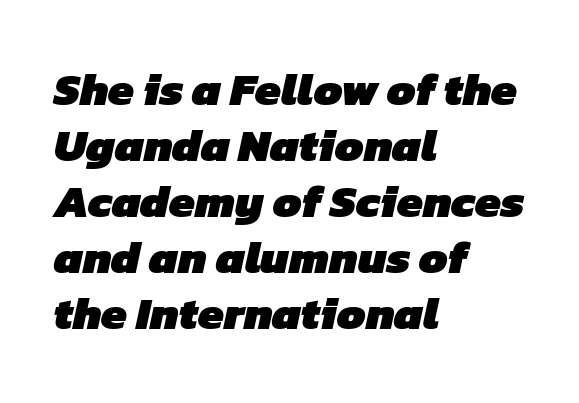
Q: Is the text bold? A: Yes.
Q: Is the typeface a serif or a sans-serif typeface? A: Sans-serif.
Q: Is the text underlined? A: No.
Q: How is the paragraph aligned? A: Left-aligned.
Q: Is the spacing between letters normal or unusually wide? A: Normal.
Q: Width (condensed, normal, or wide)? A: Normal.
Q: Stroke contrast? A: Low.
Q: x-height? A: Medium.
Q: Monospaced? A: No.
